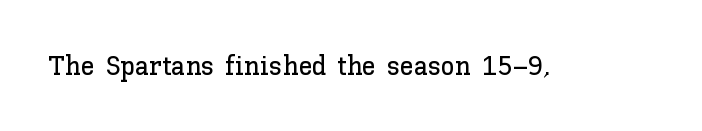
Character widths vary here, with narrow letters taking less room than wide ones. Beneath every word, the page is bare. Nothing unusual about the tracking: characters are spaced as the font intends. Unlike italic type, these characters show no tilt at all.
